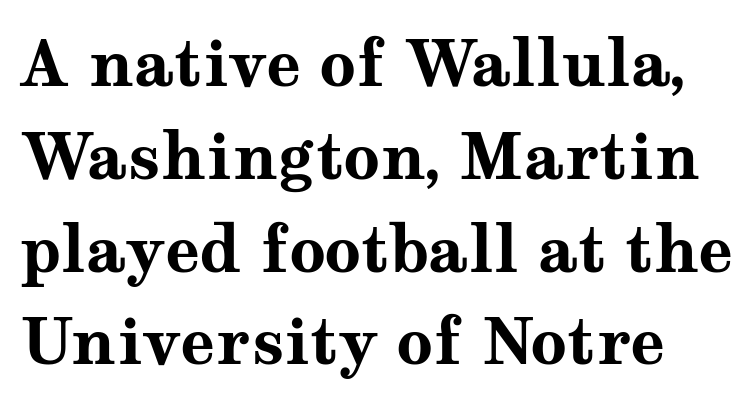
{"serif": "yes", "italic": "no", "bold": "yes", "weight": "bold", "width": "wide", "stroke_contrast": "medium", "x_height": "medium", "monospaced": "no", "underline": "no", "line_spacing": "normal", "line_spacing_ratio": 1.45, "letter_spacing": "normal", "letter_spacing_em": 0.0, "glyph_px": 64}
